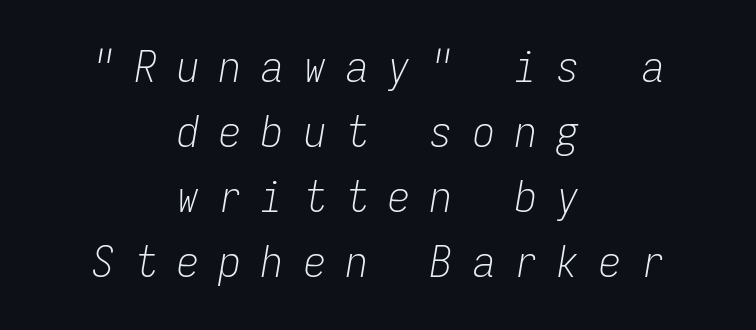
The image shows 44 px light, condensed type, italic (leaning right), monospaced; set centered, normal line spacing (1.48x), unusually wide letter spacing (+0.46 em), not underlined; low stroke contrast and a medium x-height.
